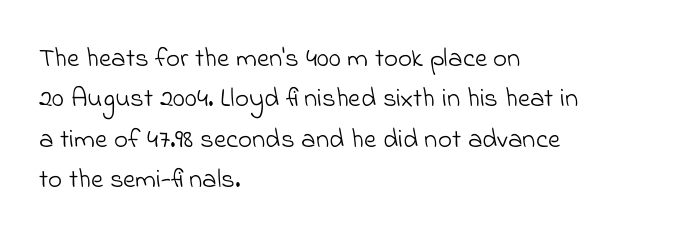
{"bold": "no", "underline": "no", "align": "left", "line_spacing": "normal", "line_spacing_ratio": 1.5, "letter_spacing": "normal", "letter_spacing_em": 0.0, "glyph_px": 27}
